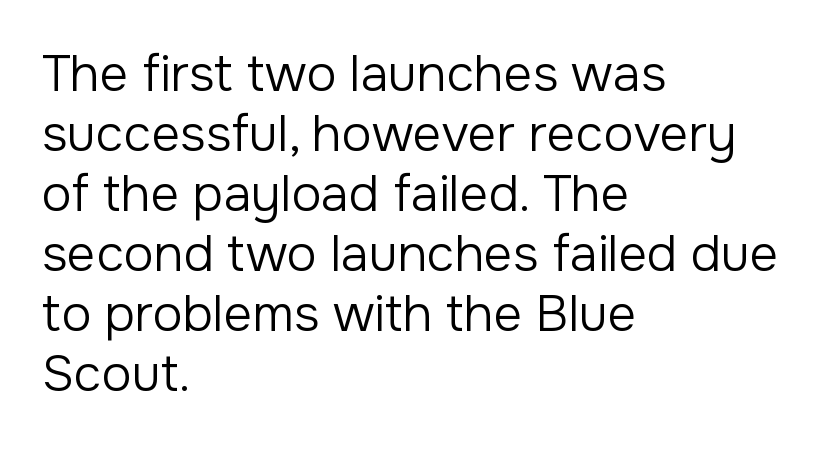
No italicization has been applied; the sample stays upright. No chunkiness to these letters — they're not bold. The letterforms sit shoulder to shoulder at normal distance. This is sans-serif lettering, the kind often seen on screens and signage.
